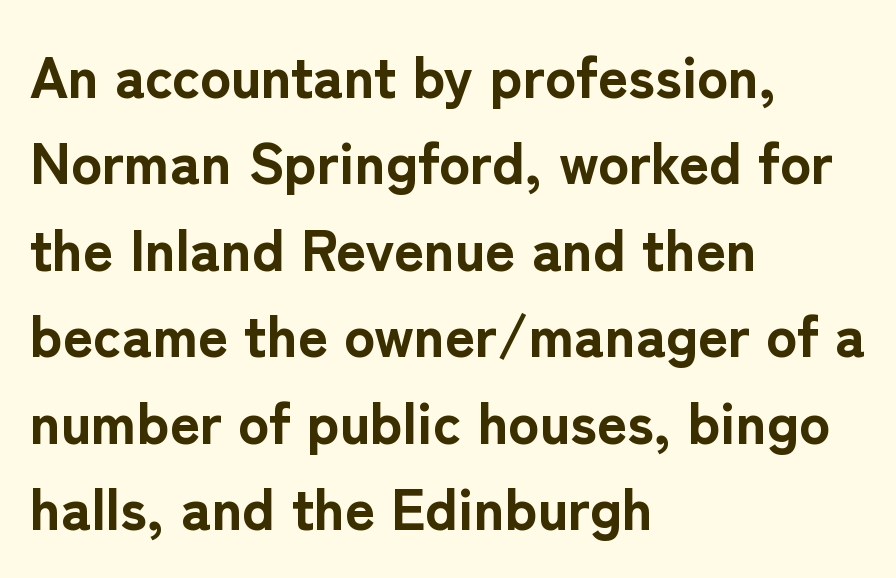
{"serif": "no", "italic": "no", "bold": "yes", "weight": "bold", "width": "normal", "stroke_contrast": "low", "x_height": "medium", "monospaced": "no", "underline": "no", "align": "left", "line_spacing": "normal", "line_spacing_ratio": 1.49, "letter_spacing": "normal", "letter_spacing_em": 0.0, "glyph_px": 58}
